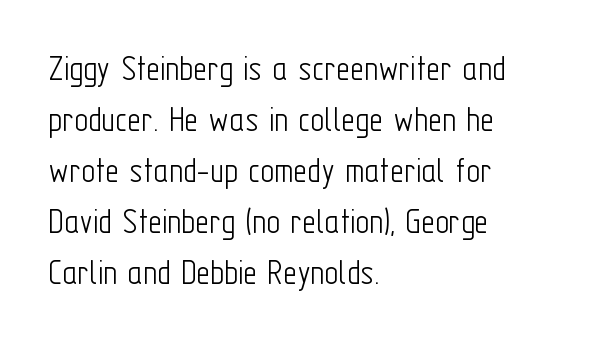
Q: Is the text bold? A: No.
Q: Is the text italic (slanted)? A: No, it is upright.
Q: Is the typeface a serif or a sans-serif typeface? A: Sans-serif.
Q: Is the text underlined? A: No.
Q: How is the paragraph aligned? A: Left-aligned.
Q: Is the spacing between letters normal or unusually wide? A: Normal.
Q: Is the spacing between lines tight, normal or loose? A: Normal.
Q: Width (condensed, normal, or wide)? A: Condensed.
Q: Stroke contrast? A: Low.
Q: x-height? A: Medium.
Q: Monospaced? A: No.
